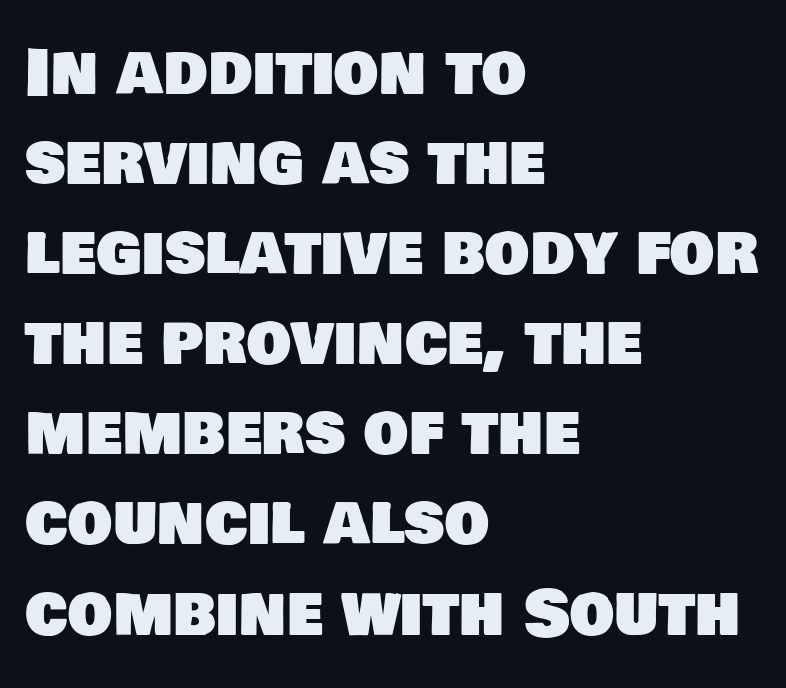
Q: Is the typeface a serif or a sans-serif typeface? A: Sans-serif.
Q: Is the text underlined? A: No.
Q: How is the paragraph aligned? A: Left-aligned.
Q: Is the spacing between letters normal or unusually wide? A: Normal.
Q: Is the spacing between lines tight, normal or loose? A: Normal.
Q: Width (condensed, normal, or wide)? A: Normal.
Q: Stroke contrast? A: Low.
Q: x-height? A: Large.
Q: Monospaced? A: No.
